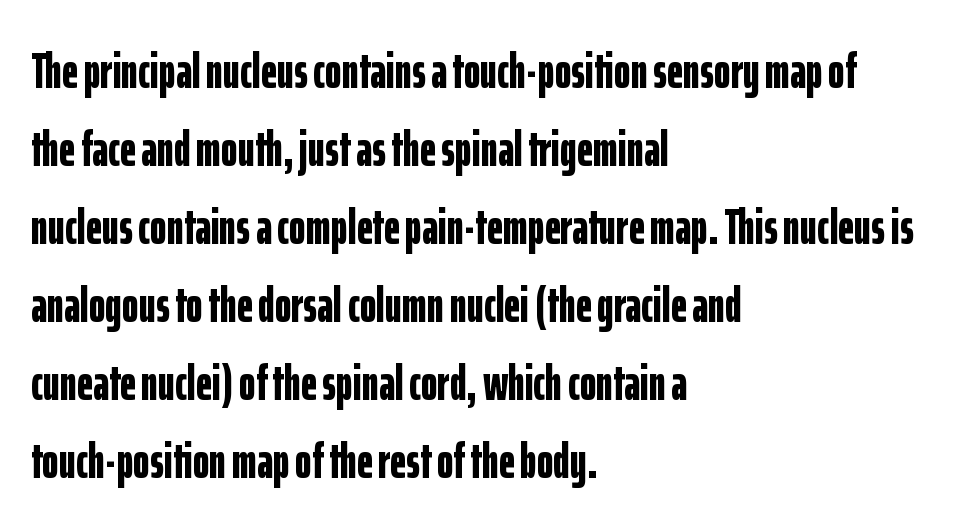
The image shows 50 px bold, condensed sans-serif type, upright; set left-aligned, normal line spacing (1.56x), normal letter spacing, not underlined; low stroke contrast and a medium x-height.
